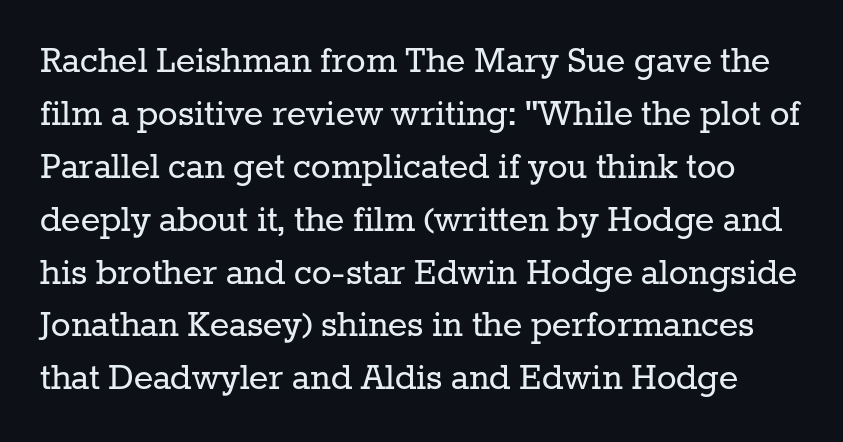
{"serif": "yes", "italic": "no", "bold": "no", "weight": "regular", "width": "normal", "stroke_contrast": "low", "x_height": "medium", "monospaced": "no", "underline": "no", "line_spacing": "normal", "line_spacing_ratio": 1.29, "letter_spacing": "normal", "letter_spacing_em": 0.0, "glyph_px": 41}
